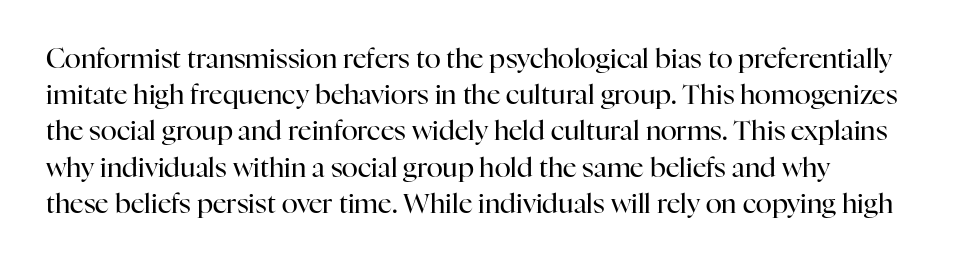
Q: Is the text bold? A: No.
Q: Is the text italic (slanted)? A: No, it is upright.
Q: Is the text underlined? A: No.
Q: How is the paragraph aligned? A: Left-aligned.
Q: Is the spacing between letters normal or unusually wide? A: Normal.
Q: Is the spacing between lines tight, normal or loose? A: Normal.
